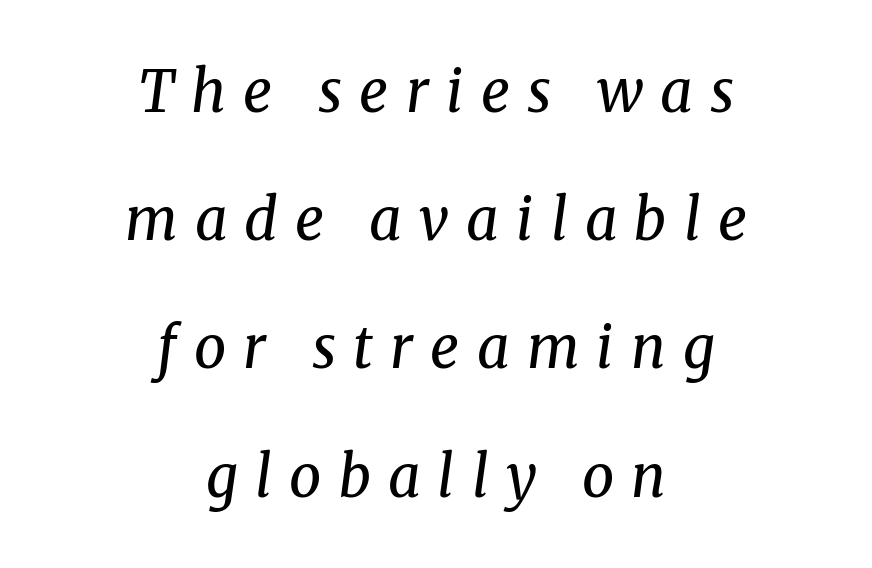
Q: Is the text bold? A: No.
Q: Is the text italic (slanted)? A: Yes, it leans right by about 8 degrees.
Q: Is the typeface a serif or a sans-serif typeface? A: Serif.
Q: Is the text underlined? A: No.
Q: How is the paragraph aligned? A: Centered.
Q: Is the spacing between letters normal or unusually wide? A: Unusually wide.
Q: Is the spacing between lines tight, normal or loose? A: Loose.
Q: Width (condensed, normal, or wide)? A: Normal.
Q: Stroke contrast? A: Medium.
Q: x-height? A: Medium.
Q: Monospaced? A: No.
